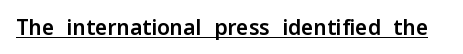
{"italic": "no", "underline": "yes", "letter_spacing": "normal", "letter_spacing_em": 0.0, "glyph_px": 21}
